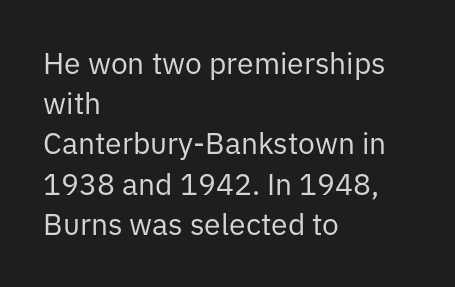
Q: Is the text bold? A: No.
Q: Is the text italic (slanted)? A: No, it is upright.
Q: Is the typeface a serif or a sans-serif typeface? A: Sans-serif.
Q: Is the text underlined? A: No.
Q: How is the paragraph aligned? A: Left-aligned.
Q: Is the spacing between letters normal or unusually wide? A: Normal.
Q: Is the spacing between lines tight, normal or loose? A: Normal.
Q: Width (condensed, normal, or wide)? A: Normal.
Q: Stroke contrast? A: Low.
Q: x-height? A: Medium.
Q: Monospaced? A: No.
